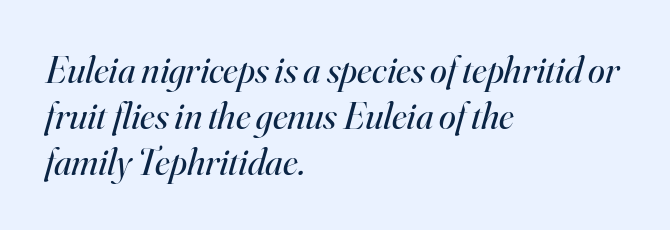
{"serif": "yes", "italic": "yes", "lean": "right", "slant_degrees": 16, "bold": "no", "weight": "regular", "width": "normal", "stroke_contrast": "high", "x_height": "small", "monospaced": "no", "underline": "no", "align": "left", "line_spacing_ratio": 1.21, "letter_spacing": "normal", "letter_spacing_em": 0.0, "glyph_px": 38}
